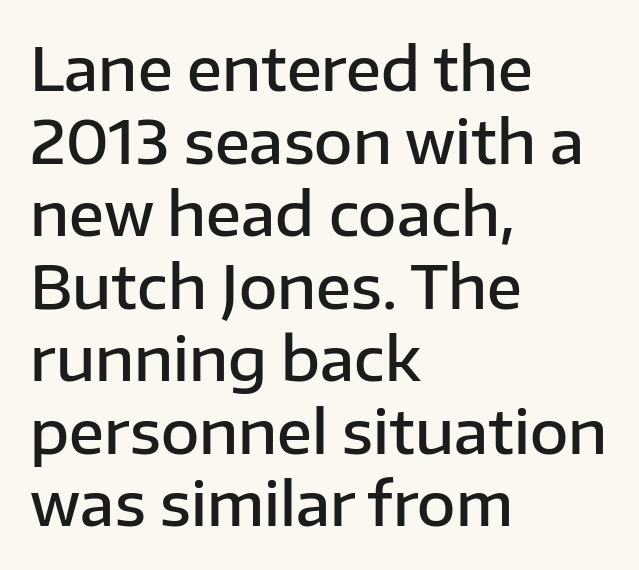
The zone under the glyphs is completely vacant. Do the letters lean? They stand straight. Think of a printed novel: that variable character pitch is what you see here. The rendering keeps characters at their native spacing. Left-aligned paragraph, ragged on the right. Each glyph is drawn with semibold strokes, heavier than normal yet not fully bold.
